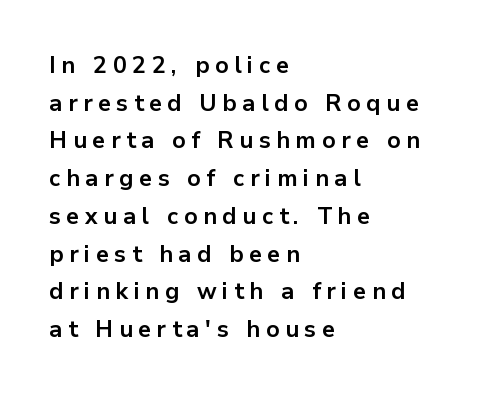
Lines of text with bare space underneath. This is the regular roman posture of the typeface. The tracking jumps out immediately: characters are airy and widely separated. The leading is moderate, giving the passage an even texture. These lines stack with their left ends in a neat column.
